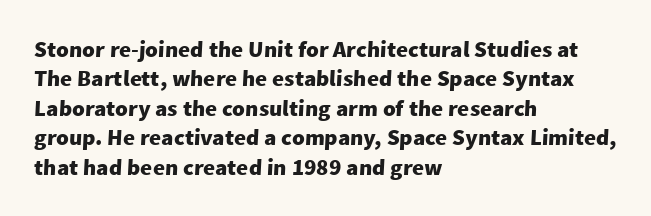
{"bold": "yes", "underline": "no", "align": "left", "line_spacing": "normal", "line_spacing_ratio": 1.28, "letter_spacing": "normal", "letter_spacing_em": 0.0, "glyph_px": 23}
